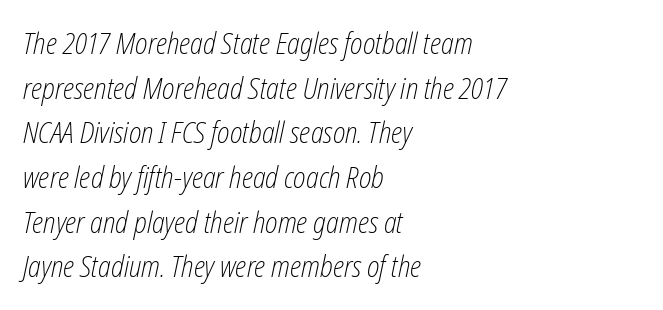
{"italic": "yes", "lean": "right", "slant_degrees": 12, "bold": "no", "weight": "light", "width": "condensed", "stroke_contrast": "low", "x_height": "medium", "monospaced": "no", "underline": "no", "align": "left", "line_spacing": "normal", "line_spacing_ratio": 1.54, "letter_spacing": "normal", "letter_spacing_em": 0.0, "glyph_px": 29}
